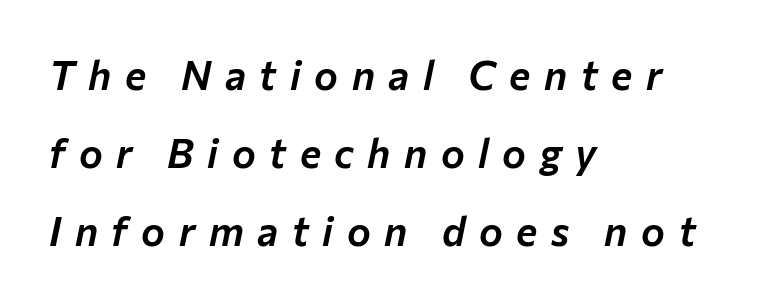
The image shows 40 px text type, italic (leaning right); set left-aligned, loose line spacing (1.95x), unusually wide letter spacing (+0.34 em), not underlined; low stroke contrast and a medium x-height.
